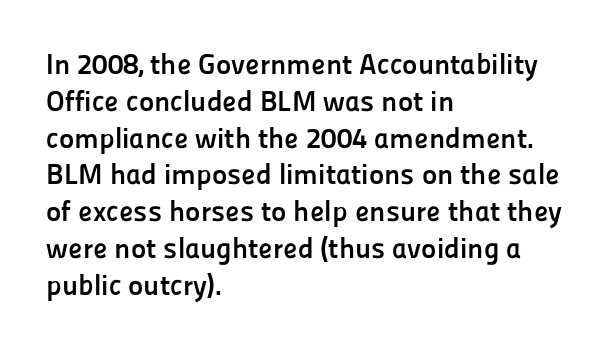
Q: Is the text bold? A: Yes.
Q: Is the text italic (slanted)? A: No, it is upright.
Q: Is the typeface a serif or a sans-serif typeface? A: Sans-serif.
Q: Is the text underlined? A: No.
Q: How is the paragraph aligned? A: Left-aligned.
Q: Is the spacing between letters normal or unusually wide? A: Normal.
Q: Is the spacing between lines tight, normal or loose? A: Normal.
Q: Width (condensed, normal, or wide)? A: Normal.
Q: Stroke contrast? A: Low.
Q: x-height? A: Medium.
Q: Monospaced? A: No.
